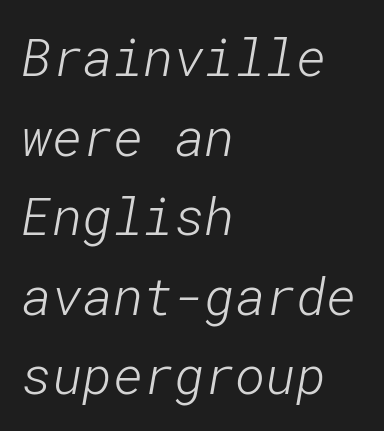
The image shows 52 px light sans-serif type; set left-aligned, normal line spacing (1.53x), normal letter spacing, not underlined; low stroke contrast and a medium x-height.
